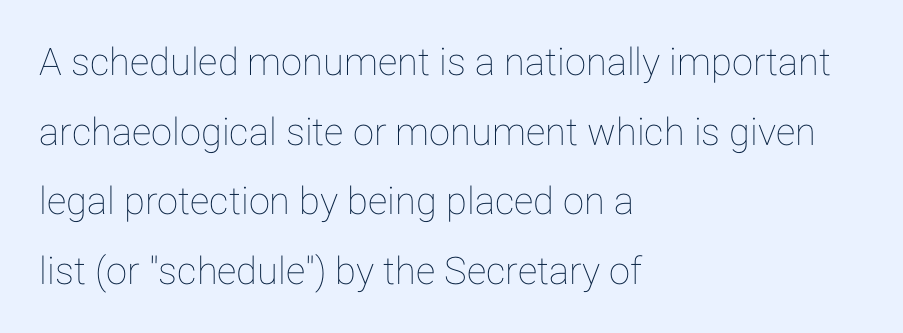
{"italic": "no", "width": "normal", "stroke_contrast": "low", "x_height": "medium", "monospaced": "no", "underline": "no", "align": "left", "line_spacing_ratio": 1.83, "letter_spacing": "normal", "letter_spacing_em": 0.0, "glyph_px": 38}
